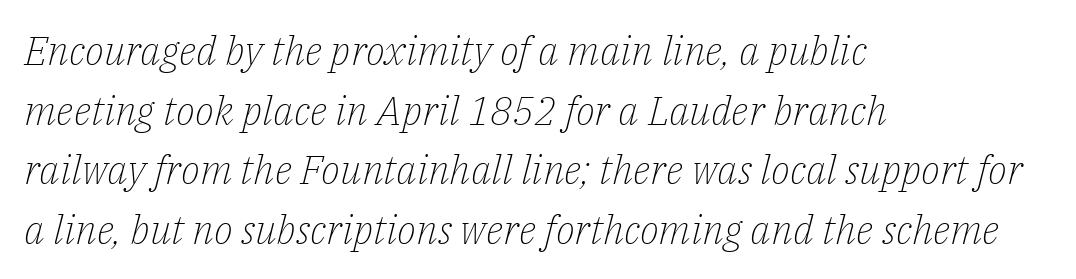
{"serif": "yes", "italic": "yes", "lean": "right", "slant_degrees": 14, "bold": "no", "weight": "light", "width": "normal", "stroke_contrast": "low", "x_height": "medium", "monospaced": "no", "underline": "no", "align": "left", "line_spacing": "normal", "line_spacing_ratio": 1.49, "letter_spacing": "normal", "letter_spacing_em": 0.0, "glyph_px": 40}
